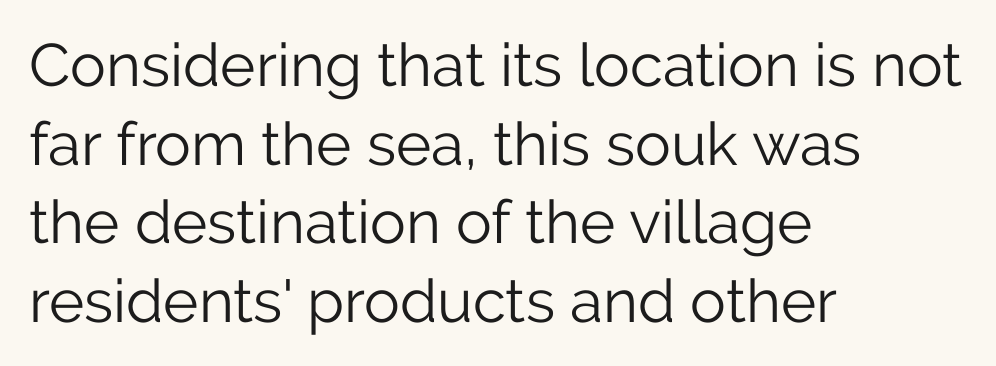
Q: Is the text bold? A: No.
Q: Is the text italic (slanted)? A: No, it is upright.
Q: Is the typeface a serif or a sans-serif typeface? A: Sans-serif.
Q: Is the text underlined? A: No.
Q: How is the paragraph aligned? A: Left-aligned.
Q: Is the spacing between letters normal or unusually wide? A: Normal.
Q: Is the spacing between lines tight, normal or loose? A: Normal.
Q: Width (condensed, normal, or wide)? A: Normal.
Q: Stroke contrast? A: Low.
Q: x-height? A: Medium.
Q: Monospaced? A: No.
